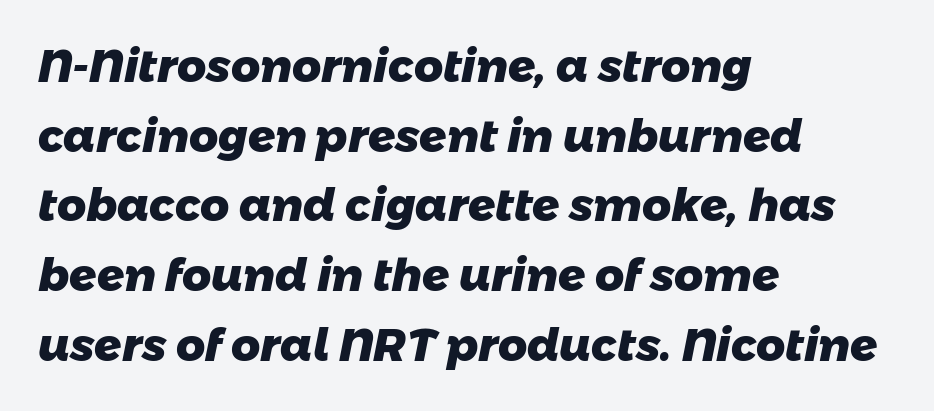
This sample is left-justified, so line endings fall wherever the words run out. Nothing unusual about the tracking: characters are spaced as the font intends. The foot of each line stays bare and open. Is there much room between lines? A standard amount, neither cramped nor airy.
